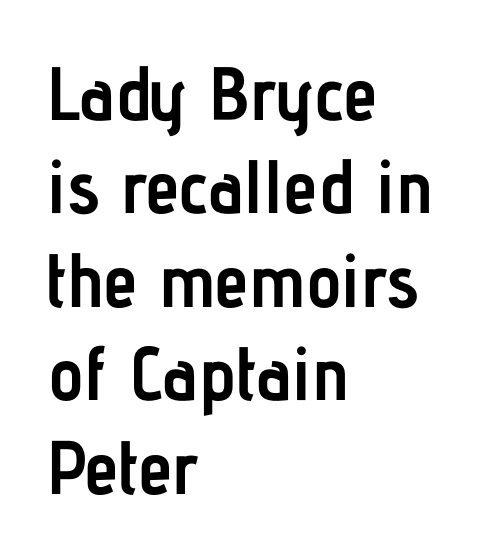
The image shows 76 px semibold, condensed sans-serif type, upright; set left-aligned, line spacing 1.23x, normal letter spacing, not underlined; low stroke contrast and a medium x-height.
